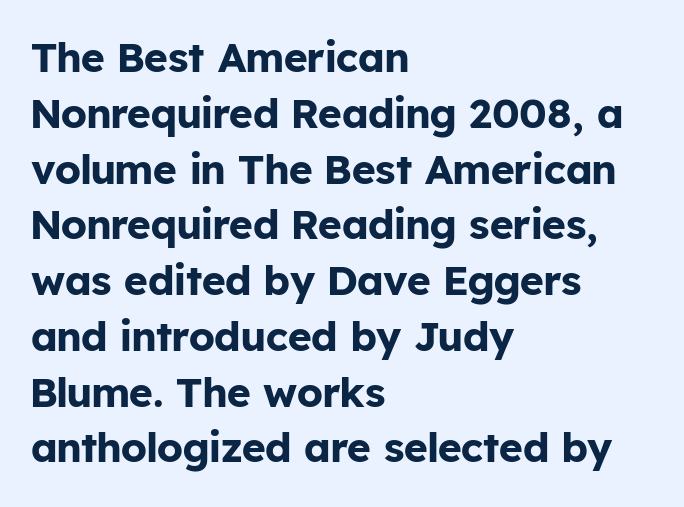
The strip under each line holds only bare page. When letters stand straight like this, we call the style roman or upright. Line beginnings align vertically; line endings do not. These lines sit exactly where default settings would place them. Short note: letters normally spaced.
